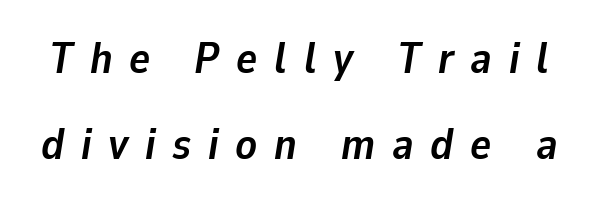
{"italic": "yes", "lean": "right", "slant_degrees": 9, "bold": "yes", "weight": "semibold", "width": "normal", "stroke_contrast": "low", "x_height": "medium", "monospaced": "no", "underline": "no", "line_spacing": "loose", "line_spacing_ratio": 1.95, "letter_spacing": "wide", "letter_spacing_em": 0.38, "glyph_px": 44}
